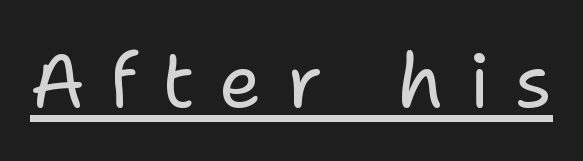
Q: Is the text bold? A: No.
Q: Is the text italic (slanted)? A: No, it is upright.
Q: Is the typeface a serif or a sans-serif typeface? A: Sans-serif.
Q: Is the text underlined? A: Yes.
Q: Is the spacing between letters normal or unusually wide? A: Unusually wide.
Q: Width (condensed, normal, or wide)? A: Normal.
Q: Stroke contrast? A: Low.
Q: x-height? A: Medium.
Q: Monospaced? A: No.
